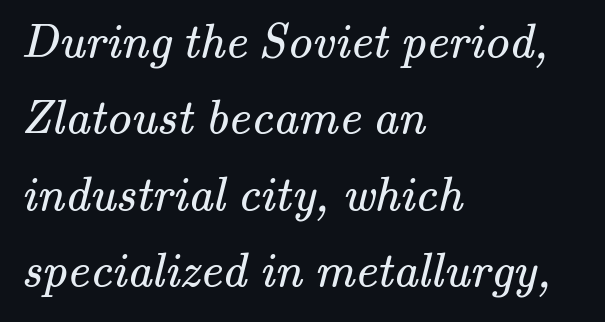
Q: Is the text bold? A: No.
Q: Is the typeface a serif or a sans-serif typeface? A: Serif.
Q: Is the text underlined? A: No.
Q: How is the paragraph aligned? A: Left-aligned.
Q: Is the spacing between letters normal or unusually wide? A: Normal.
Q: Is the spacing between lines tight, normal or loose? A: Normal.
Q: Width (condensed, normal, or wide)? A: Normal.
Q: Stroke contrast? A: Medium.
Q: x-height? A: Small.
Q: Monospaced? A: No.
